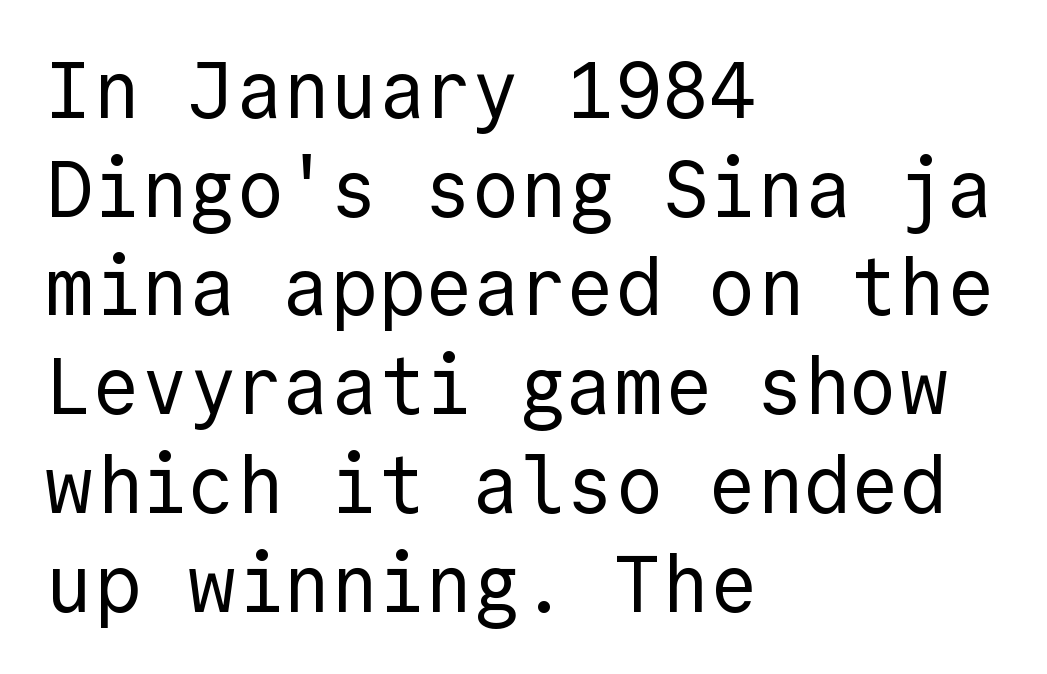
The image shows 79 px regular-weight sans-serif type, upright, monospaced; set left-aligned, normal line spacing (1.25x), normal letter spacing, not underlined; a medium x-height.
